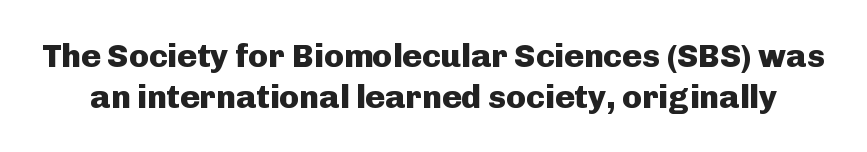
Q: Is the text bold? A: Yes.
Q: Is the text italic (slanted)? A: No, it is upright.
Q: Is the typeface a serif or a sans-serif typeface? A: Sans-serif.
Q: Is the text underlined? A: No.
Q: Is the spacing between letters normal or unusually wide? A: Normal.
Q: Width (condensed, normal, or wide)? A: Normal.
Q: Stroke contrast? A: Low.
Q: x-height? A: Medium.
Q: Monospaced? A: No.
